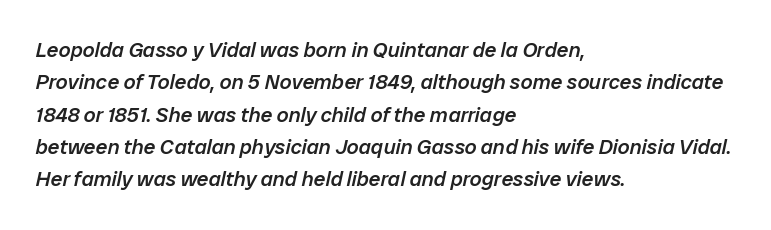
{"italic": "yes", "lean": "right", "slant_degrees": 12, "bold": "semi", "underline": "no", "align": "left", "line_spacing": "normal", "line_spacing_ratio": 1.54, "letter_spacing": "normal", "letter_spacing_em": 0.0, "glyph_px": 21}
